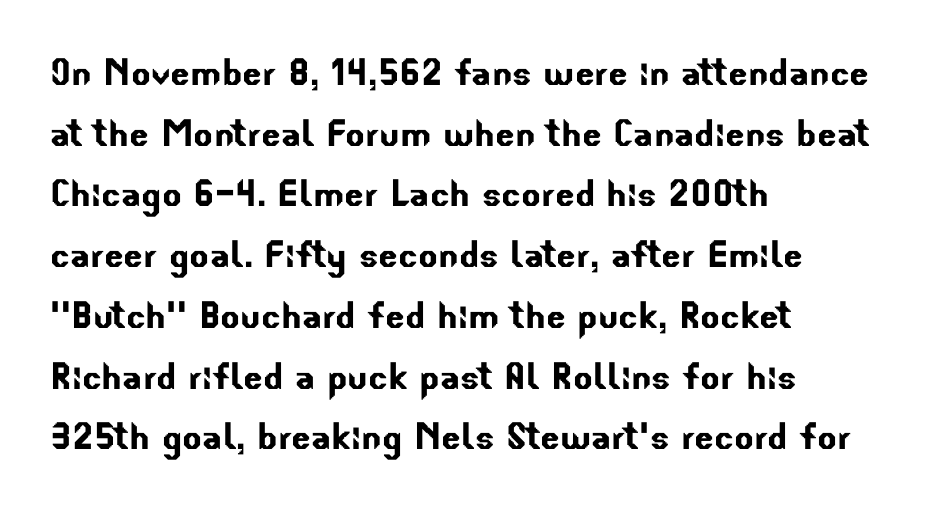
Q: Is the typeface a serif or a sans-serif typeface? A: Sans-serif.
Q: Is the text underlined? A: No.
Q: How is the paragraph aligned? A: Left-aligned.
Q: Is the spacing between letters normal or unusually wide? A: Normal.
Q: Is the spacing between lines tight, normal or loose? A: Normal.
Q: Width (condensed, normal, or wide)? A: Normal.
Q: Stroke contrast? A: Low.
Q: x-height? A: Small.
Q: Monospaced? A: No.
